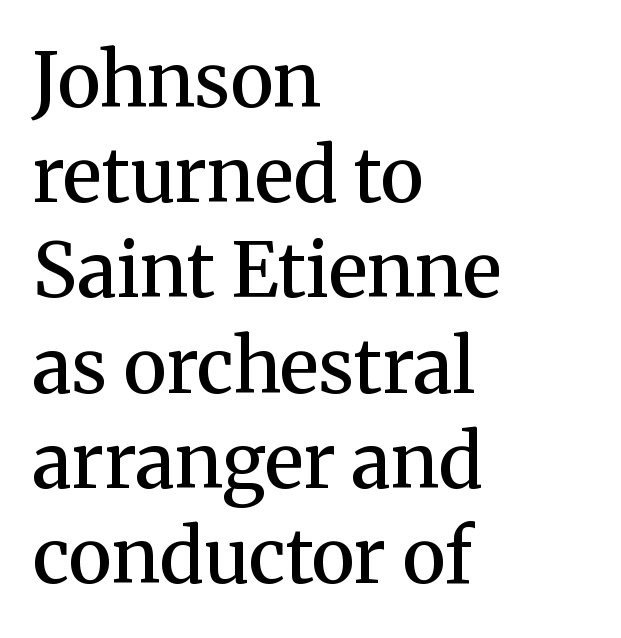
Q: Is the text bold? A: Semi-bold.
Q: Is the text italic (slanted)? A: No, it is upright.
Q: Is the typeface a serif or a sans-serif typeface? A: Serif.
Q: Is the text underlined? A: No.
Q: How is the paragraph aligned? A: Left-aligned.
Q: Is the spacing between letters normal or unusually wide? A: Normal.
Q: Is the spacing between lines tight, normal or loose? A: Normal.
Q: Width (condensed, normal, or wide)? A: Normal.
Q: Stroke contrast? A: Medium.
Q: x-height? A: Medium.
Q: Monospaced? A: No.
